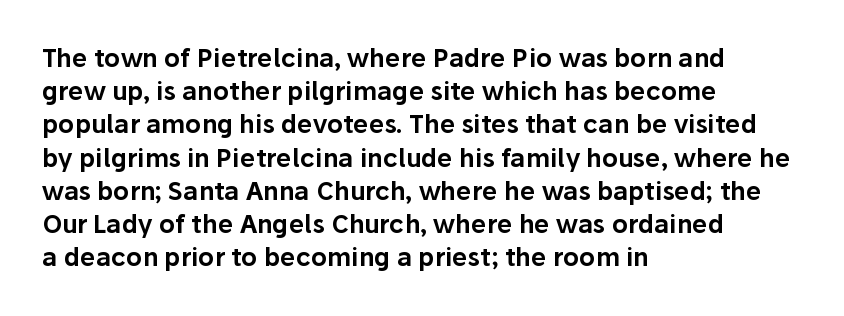
The image shows 25 px text type, upright; set left-aligned, normal line spacing (1.33x), normal letter spacing, not underlined.
